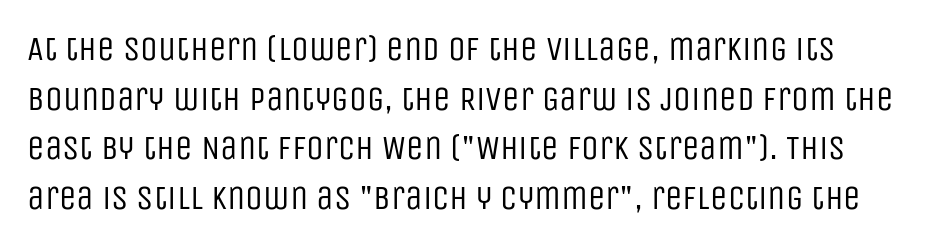
Q: Is the text bold? A: No.
Q: Is the text italic (slanted)? A: No, it is upright.
Q: Is the typeface a serif or a sans-serif typeface? A: Sans-serif.
Q: Is the text underlined? A: No.
Q: Is the spacing between letters normal or unusually wide? A: Normal.
Q: Is the spacing between lines tight, normal or loose? A: Normal.
Q: Width (condensed, normal, or wide)? A: Condensed.
Q: Stroke contrast? A: Low.
Q: x-height? A: Large.
Q: Monospaced? A: No.
